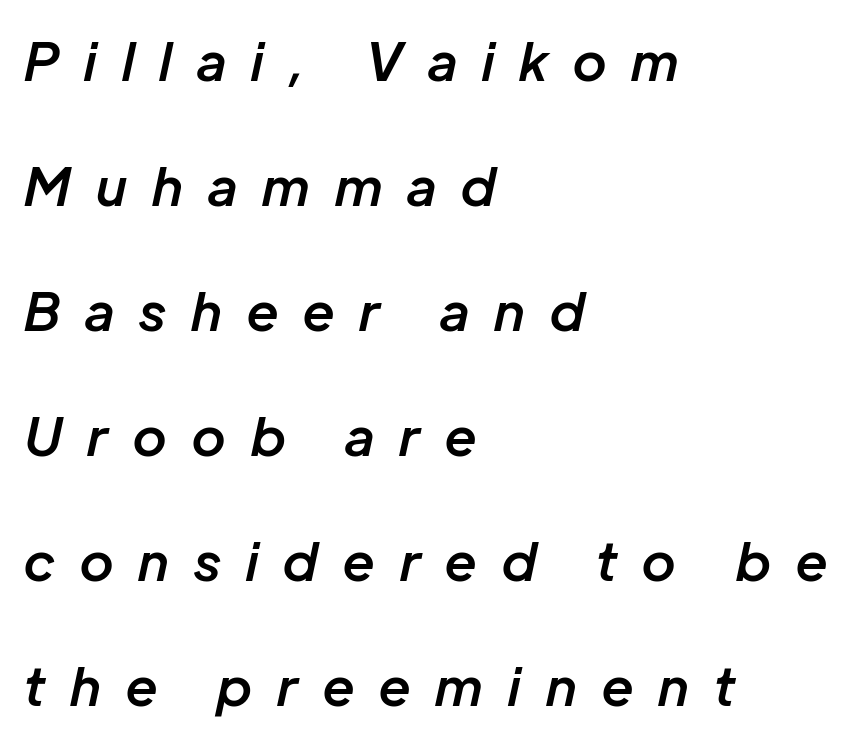
The image shows 53 px semibold type, italic (leaning right); set left-aligned, loose line spacing (2.36x), unusually wide letter spacing (+0.48 em), not underlined; low stroke contrast and a medium x-height.
